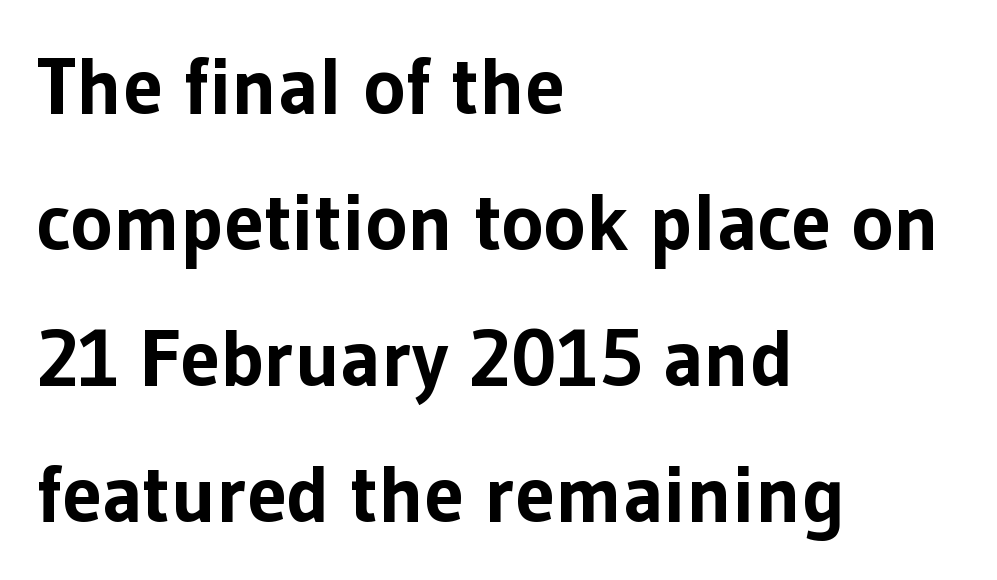
The image shows 80 px bold sans-serif type, upright; set left-aligned, normal line spacing (1.7x), normal letter spacing, not underlined; low stroke contrast and a medium x-height.
